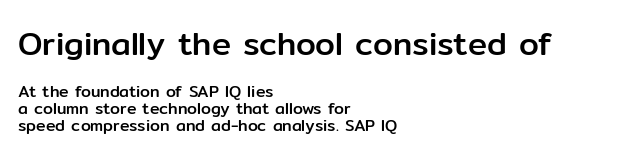
Q: Is the text italic (slanted)? A: No, it is upright.
Q: Is the typeface a serif or a sans-serif typeface? A: Sans-serif.
Q: Is the text underlined? A: No.
Q: How is the paragraph aligned? A: Left-aligned.
Q: Is the spacing between letters normal or unusually wide? A: Normal.
Q: Is the spacing between lines tight, normal or loose? A: Tight.
Q: Which block of text is set in a larger size, the first (top) or the second (bottom)? A: The first (top) one.
Q: Width (condensed, normal, or wide)? A: Normal.
Q: Stroke contrast? A: Low.
Q: x-height? A: Medium.
Q: Monospaced? A: No.
